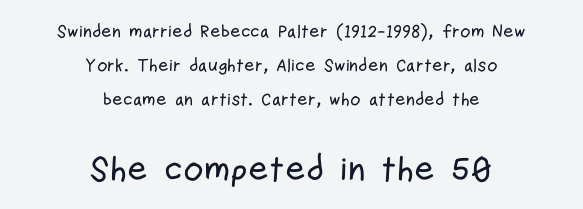
The designer went with a sans here, leaving each stem footless. Here the glyphs are tracked normally, forming tight word shapes. Type size steps up from the first block to the second. A roman cut, with each character standing at attention. The glyphs are unaccompanied by any horizontal stroke below them.
